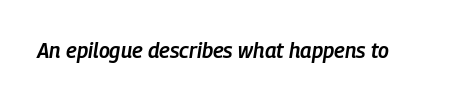
{"italic": "yes", "lean": "right", "slant_degrees": 9, "bold": "semi", "underline": "no", "letter_spacing": "normal", "letter_spacing_em": 0.0, "glyph_px": 21}
